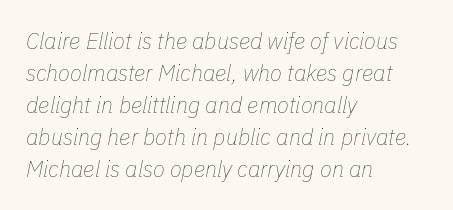
Q: Is the text bold? A: No.
Q: Is the text italic (slanted)? A: Yes, it leans right by about 11 degrees.
Q: Is the text underlined? A: No.
Q: How is the paragraph aligned? A: Left-aligned.
Q: Is the spacing between letters normal or unusually wide? A: Normal.
Q: Is the spacing between lines tight, normal or loose? A: Normal.
